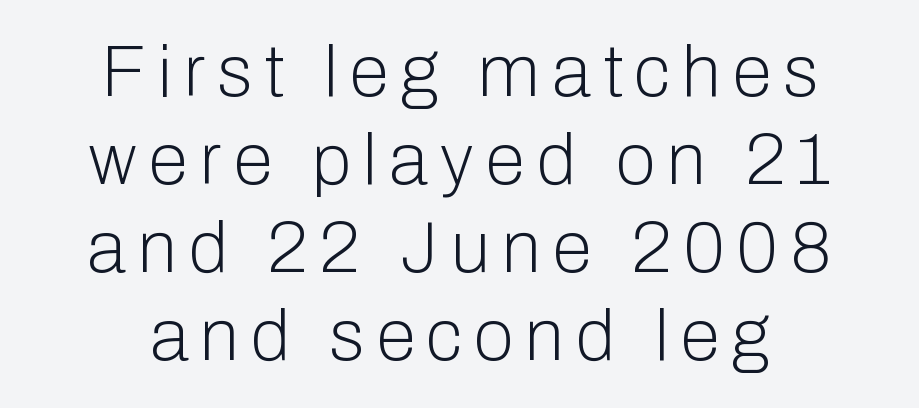
Stems and bowls with no extra thickness — not bold. The letters advance in unequal steps, a hallmark of proportional type. Check the space under the baseline: it is left empty. I'd call this a sans setting — the letters go barefoot. Line starts and ends both wander, symmetrically.
